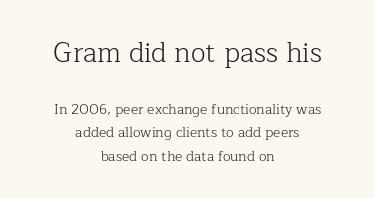
The image shows 27 px text type, upright; set centered, normal line spacing (1.68x), normal letter spacing, not underlined; the first (top) block is 1.93x larger.
